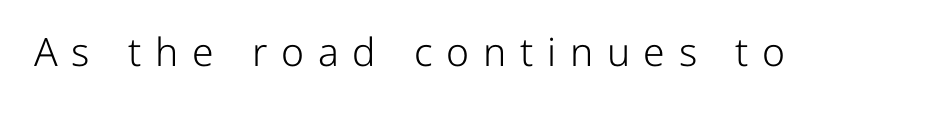
Someone cranked the tracking dial way up on this one. A typesetter would call this proportional, since set widths differ per character. What kind of face is this? One without serifs — a sans. The font is comparable to plain body text, perhaps lighter. Unlike italic type, these characters show no tilt at all. No word sits above an underline.
